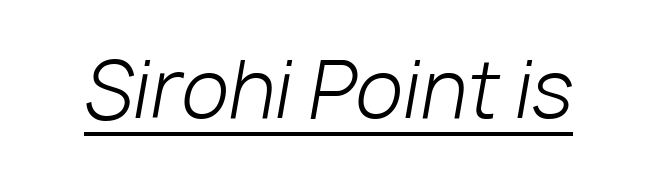
{"italic": "yes", "lean": "right", "slant_degrees": 10, "bold": "no", "weight": "light", "width": "normal", "stroke_contrast": "low", "x_height": "medium", "monospaced": "no", "underline": "yes", "letter_spacing": "normal", "letter_spacing_em": 0.0, "glyph_px": 77}
